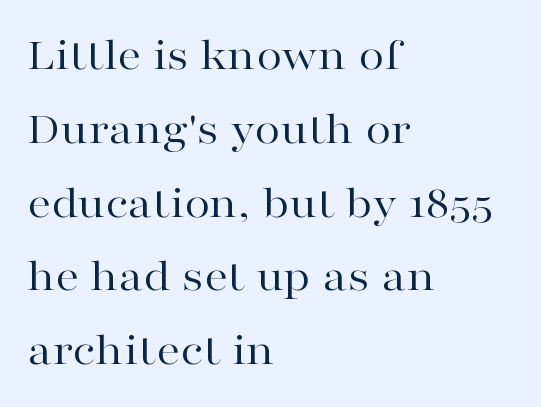
The face looks like a standard text weight, possibly lighter. When letters stand straight like this, we call the style roman or upright. The rows are spaced the way most documents space them. Looks like regular typesetting: each glyph gets only the width it needs. The baseline area is clear. The characters display serif detailing at their extremities.
